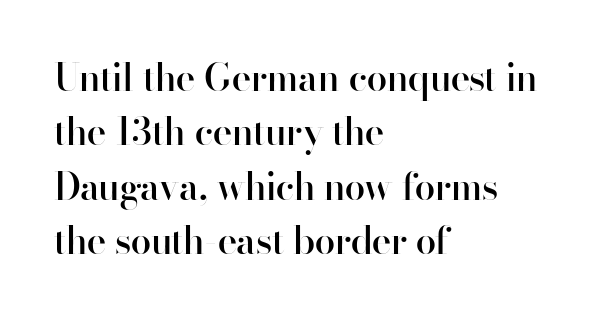
The image shows 37 px semibold sans-serif type, upright; set left-aligned, normal line spacing (1.47x), normal letter spacing, not underlined; high stroke contrast and a small x-height.
